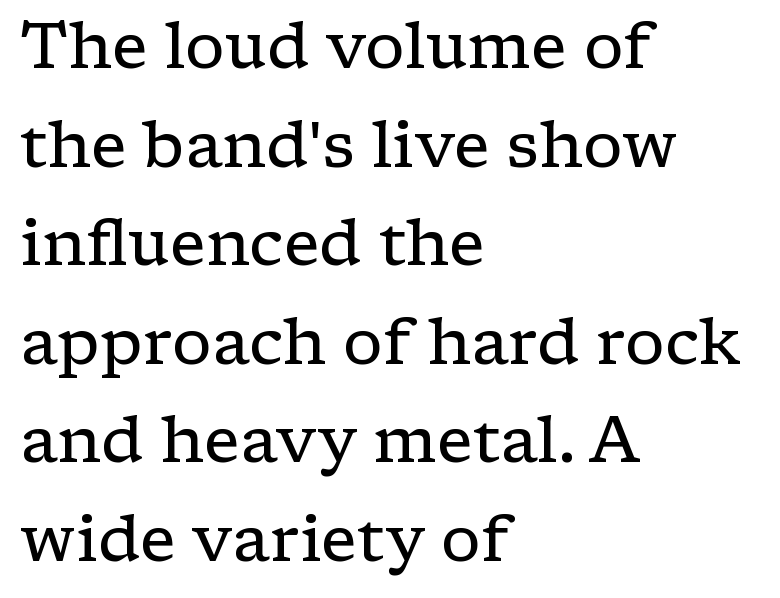
Q: Is the text bold? A: No.
Q: Is the text italic (slanted)? A: No, it is upright.
Q: Is the typeface a serif or a sans-serif typeface? A: Serif.
Q: Is the text underlined? A: No.
Q: How is the paragraph aligned? A: Left-aligned.
Q: Is the spacing between letters normal or unusually wide? A: Normal.
Q: Is the spacing between lines tight, normal or loose? A: Normal.
Q: Width (condensed, normal, or wide)? A: Wide.
Q: Stroke contrast? A: Low.
Q: x-height? A: Medium.
Q: Monospaced? A: No.
